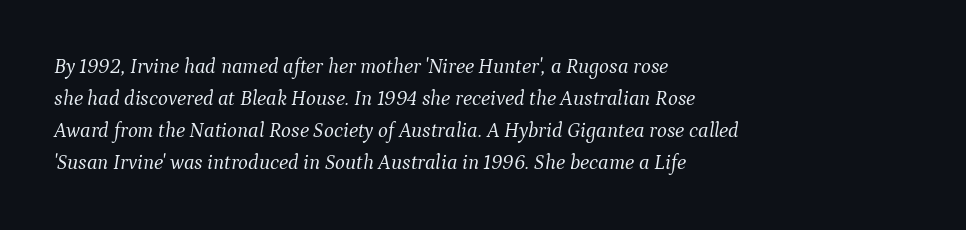
What's the leading like? Ordinary, nothing unusual. The strip under each line holds only bare page. Students, note that the glyphs here touch the page at normal intervals. This is not heavy type; no bold has been used.
